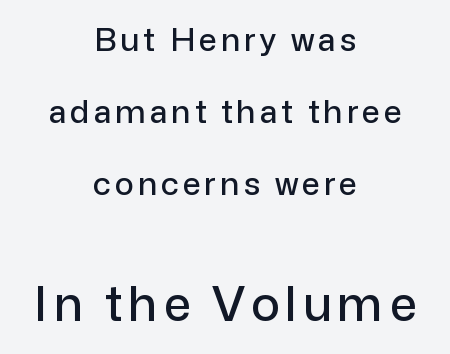
Whoever set this chose breathing room over compactness in the vertical rhythm. Descender tails drop into unmarked territory. Each letter keeps its own natural width here, so spacing adapts to shape. Notice how the stems are strictly vertical — no italics here.
